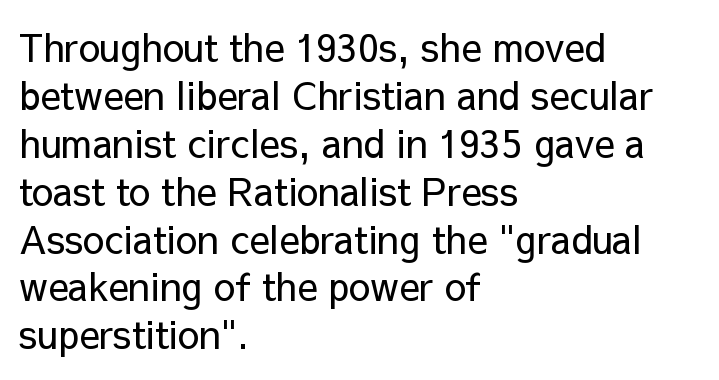
{"serif": "no", "italic": "no", "bold": "no", "weight": "regular", "width": "normal", "stroke_contrast": "low", "x_height": "medium", "monospaced": "no", "underline": "no", "align": "left", "line_spacing": "normal", "line_spacing_ratio": 1.26, "letter_spacing": "normal", "letter_spacing_em": 0.0, "glyph_px": 38}
